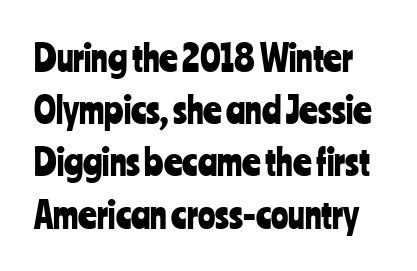
Q: Is the text italic (slanted)? A: No, it is upright.
Q: Is the typeface a serif or a sans-serif typeface? A: Sans-serif.
Q: Is the text underlined? A: No.
Q: Is the spacing between letters normal or unusually wide? A: Normal.
Q: Is the spacing between lines tight, normal or loose? A: Normal.
Q: Width (condensed, normal, or wide)? A: Condensed.
Q: Stroke contrast? A: Low.
Q: x-height? A: Medium.
Q: Monospaced? A: No.
